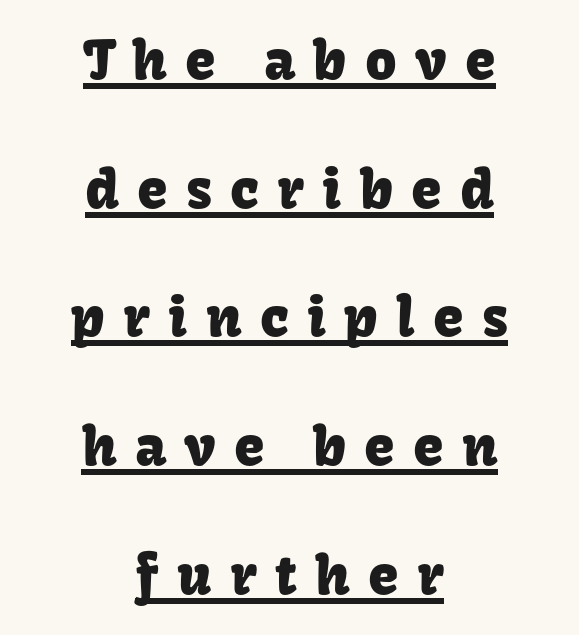
{"serif": "no", "italic": "no", "width": "normal", "stroke_contrast": "low", "x_height": "medium", "monospaced": "no", "underline": "yes", "align": "center", "line_spacing": "loose", "line_spacing_ratio": 2.34, "letter_spacing": "wide", "letter_spacing_em": 0.33, "glyph_px": 55}
